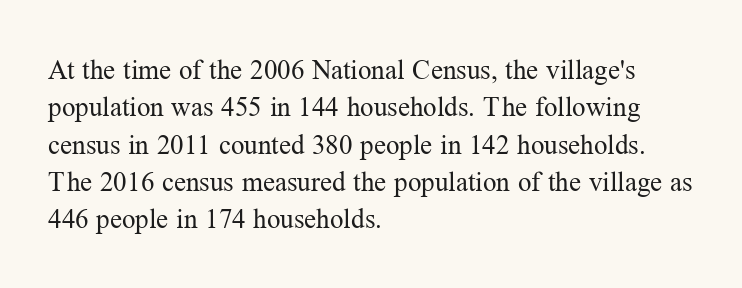
Q: Is the text bold? A: No.
Q: Is the text italic (slanted)? A: No, it is upright.
Q: Is the text underlined? A: No.
Q: How is the paragraph aligned? A: Left-aligned.
Q: Is the spacing between letters normal or unusually wide? A: Normal.
Q: Is the spacing between lines tight, normal or loose? A: Normal.
